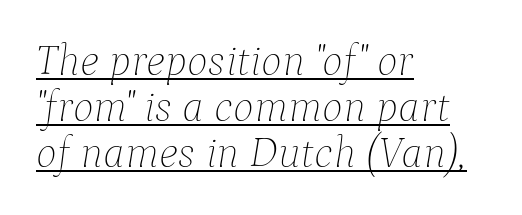
The image shows 44 px thin type, italic (leaning right); set left-aligned, tight line spacing (1.05x), normal letter spacing, underlined; low stroke contrast and a medium x-height.
